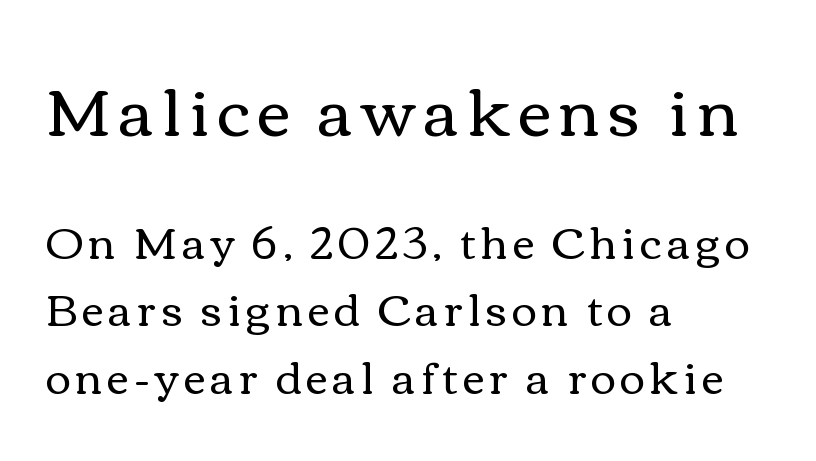
This is roman type, the default non-slanted kind. A bare baseline throughout the passage. This sample has the flowing, uneven cadence of proportional lettering. These glyphs show unthickened strokes, regular width or finer. This layout puts the oversized block above and the modest block below. The compositor pushed each line to the left boundary.
